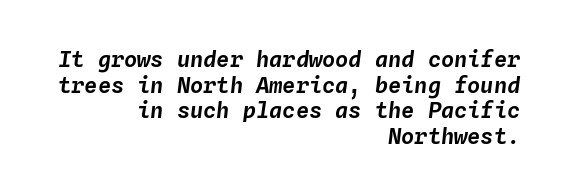
Just letters on the line, the space beneath them empty. Layout note: lines flush right. What stands out about the letter spacing? Nothing — it is the standard amount. Characters are canted at an angle relative to the baseline's perpendicular.
